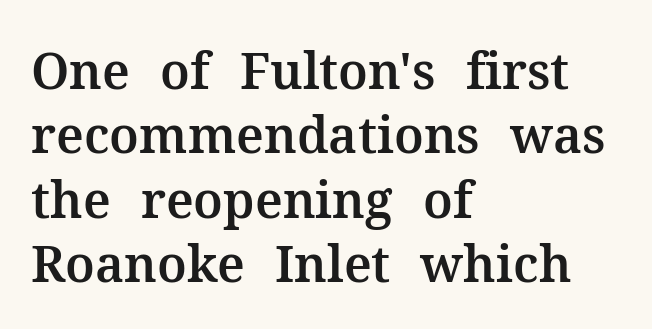
{"serif": "yes", "italic": "no", "width": "normal", "stroke_contrast": "medium", "x_height": "medium", "monospaced": "no", "underline": "no", "align": "left", "line_spacing": "normal", "line_spacing_ratio": 1.29, "letter_spacing": "normal", "letter_spacing_em": 0.0, "glyph_px": 50}
